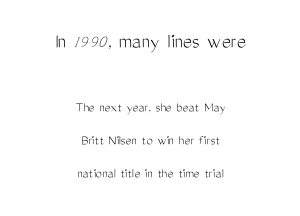
This rendering leaves character spacing at its baseline value. In CSS terms this would be text-align: center. Italic? Not at all — the glyphs are vertical. The typesetting does not lean heavy: it is not bold.
